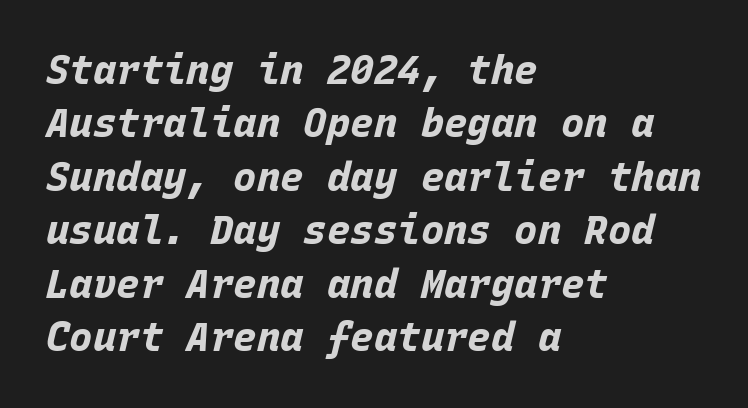
Q: Is the text bold? A: Yes.
Q: Is the text italic (slanted)? A: Yes, it leans right by about 15 degrees.
Q: Is the text underlined? A: No.
Q: How is the paragraph aligned? A: Left-aligned.
Q: Is the spacing between letters normal or unusually wide? A: Normal.
Q: Is the spacing between lines tight, normal or loose? A: Normal.
Q: Width (condensed, normal, or wide)? A: Normal.
Q: Stroke contrast? A: Low.
Q: x-height? A: Large.
Q: Monospaced? A: Yes.
